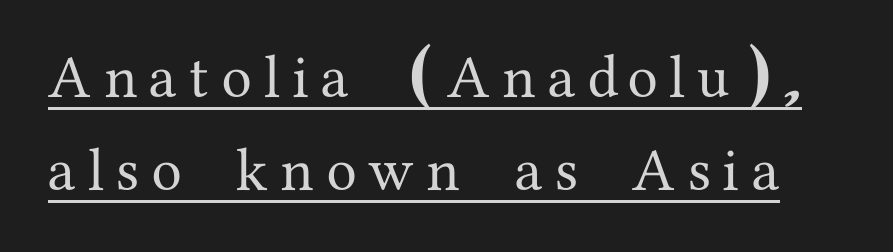
A continuous stroke trails under the words, as in a hyperlink. These lines are rendered in a variable-pitch font. Every character sits straight up, as roman type does. The horizontal fit of the characters is loose and conspicuously gappy. Baseline-to-baseline distance is the conventional proportion of letter height. Small tapered or slab feet sit at the stroke ends, so this counts as serif.
